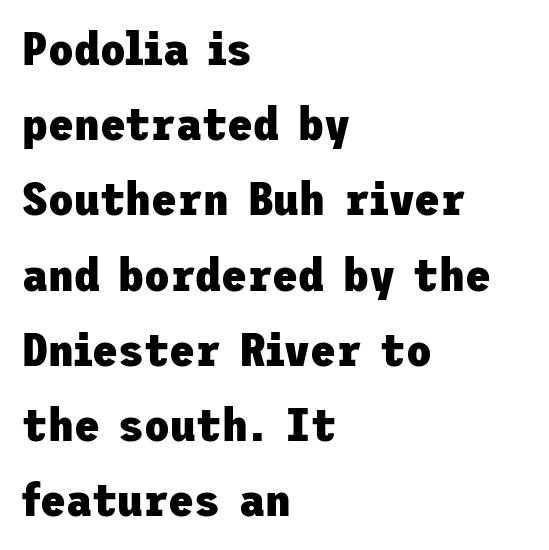
The image shows 47 px heavy sans-serif type, upright; set left-aligned, normal line spacing (1.6x), normal letter spacing, not underlined; low stroke contrast and a medium x-height.
